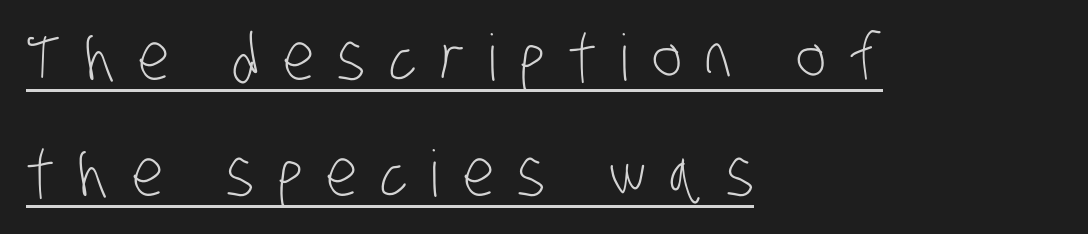
Q: Is the text bold? A: No.
Q: Is the typeface a serif or a sans-serif typeface? A: Sans-serif.
Q: Is the text underlined? A: Yes.
Q: How is the paragraph aligned? A: Left-aligned.
Q: Is the spacing between letters normal or unusually wide? A: Unusually wide.
Q: Width (condensed, normal, or wide)? A: Condensed.
Q: Stroke contrast? A: Low.
Q: x-height? A: Large.
Q: Monospaced? A: No.
